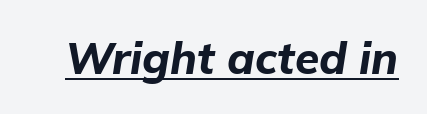
Q: Is the text bold? A: Yes.
Q: Is the text italic (slanted)? A: Yes, it leans right by about 9 degrees.
Q: Is the text underlined? A: Yes.
Q: Is the spacing between letters normal or unusually wide? A: Normal.
Q: Width (condensed, normal, or wide)? A: Normal.
Q: Stroke contrast? A: Low.
Q: x-height? A: Medium.
Q: Monospaced? A: No.
